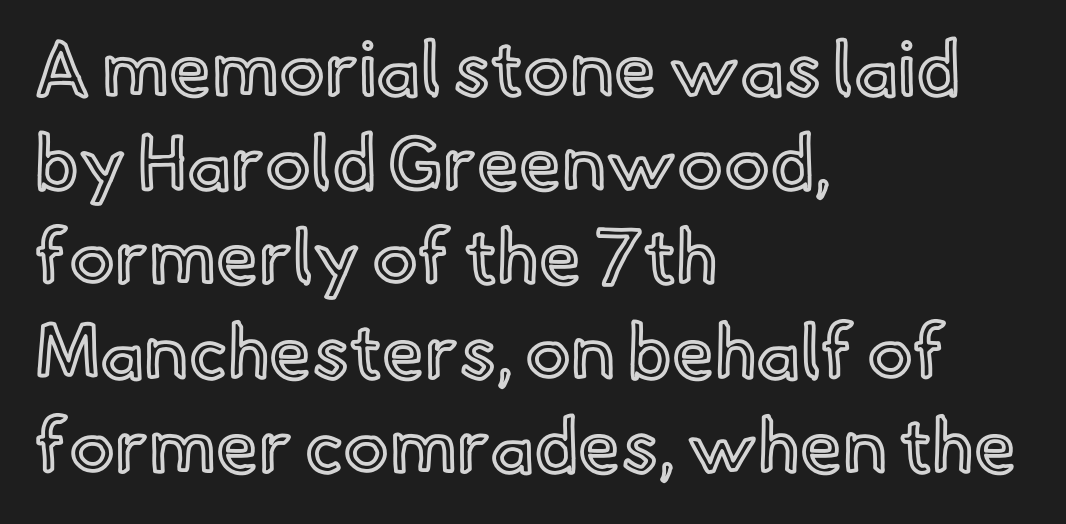
Q: Is the text italic (slanted)? A: No, it is upright.
Q: Is the text underlined? A: No.
Q: How is the paragraph aligned? A: Left-aligned.
Q: Is the spacing between letters normal or unusually wide? A: Normal.
Q: Width (condensed, normal, or wide)? A: Normal.
Q: x-height? A: Small.
Q: Monospaced? A: No.
